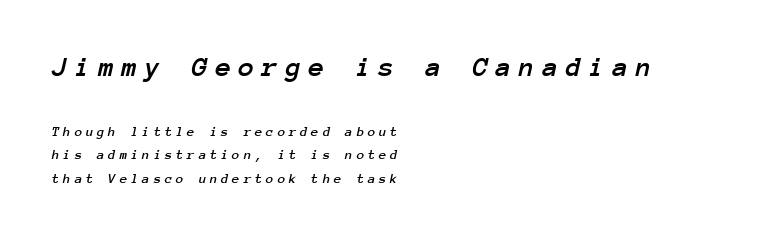
The rendering uses typewriter-style spacing with identical character cells. Every character sits at an angle, as italics do. Glyph-to-glyph distance is far greater than everyday printed text. The designer left line spacing at the default. The string is rendered with underlining switched off.
